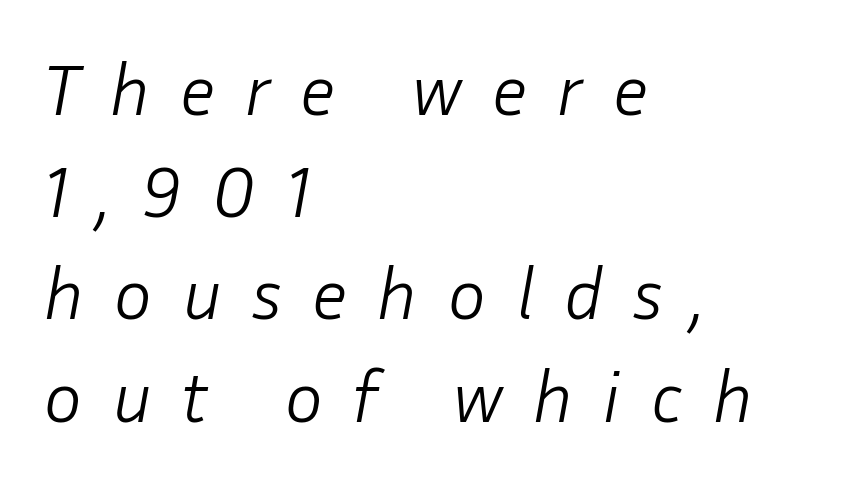
The image shows 73 px light type, italic (leaning right); set left-aligned, normal line spacing (1.4x), unusually wide letter spacing (+0.4 em), not underlined; low stroke contrast and a medium x-height.
